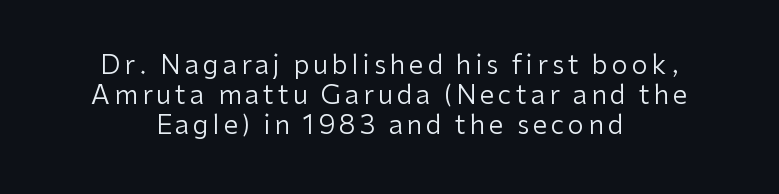
Q: Is the text bold? A: No.
Q: Is the text italic (slanted)? A: No, it is upright.
Q: Is the text underlined? A: No.
Q: How is the paragraph aligned? A: Centered.
Q: Is the spacing between lines tight, normal or loose? A: Tight.
